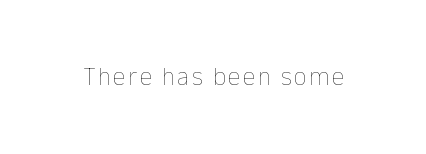
The image shows 25 px text type, upright; set not underlined.
